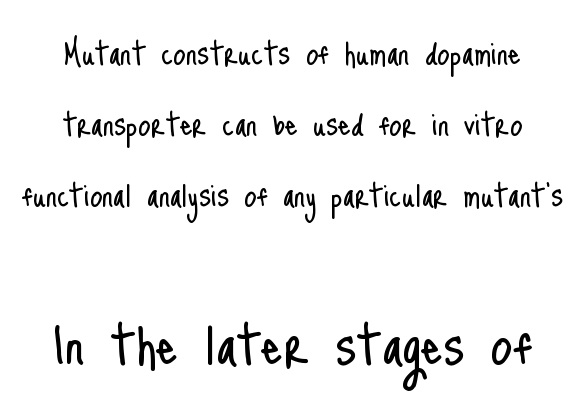
Q: Is the text bold? A: No.
Q: Is the text italic (slanted)? A: No, it is upright.
Q: Is the typeface a serif or a sans-serif typeface? A: Sans-serif.
Q: Is the text underlined? A: No.
Q: How is the paragraph aligned? A: Centered.
Q: Is the spacing between letters normal or unusually wide? A: Normal.
Q: Which block of text is set in a larger size, the first (top) or the second (bottom)? A: The second (bottom) one.
Q: Width (condensed, normal, or wide)? A: Condensed.
Q: Stroke contrast? A: Low.
Q: x-height? A: Small.
Q: Monospaced? A: No.
